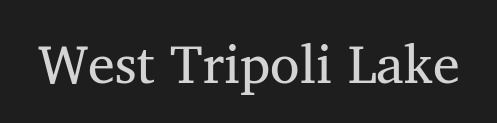
{"serif": "yes", "italic": "no", "bold": "no", "weight": "regular", "width": "normal", "stroke_contrast": "medium", "x_height": "medium", "monospaced": "no", "underline": "no", "letter_spacing": "normal", "letter_spacing_em": 0.0, "glyph_px": 54}
